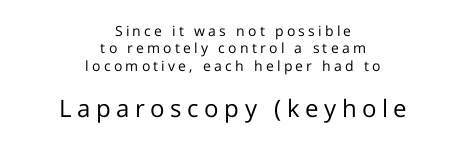
{"italic": "no", "bold": "no", "underline": "no", "align": "center", "line_spacing_ratio": 1.24, "letter_spacing": "wide", "letter_spacing_em": 0.23, "larger_block": "second", "size_ratio": 1.71, "glyph_px": 24}
